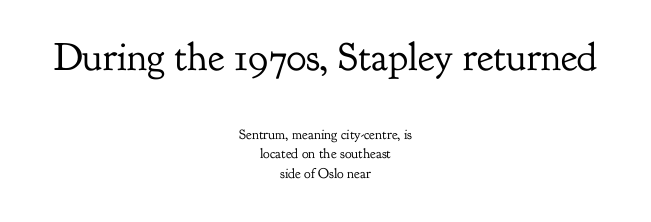
{"serif": "yes", "italic": "no", "bold": "no", "weight": "regular", "width": "normal", "stroke_contrast": "low", "x_height": "small", "monospaced": "no", "underline": "no", "align": "center", "line_spacing": "normal", "line_spacing_ratio": 1.39, "letter_spacing": "normal", "letter_spacing_em": 0.0, "larger_block": "first", "size_ratio": 2.86, "glyph_px": 40}
